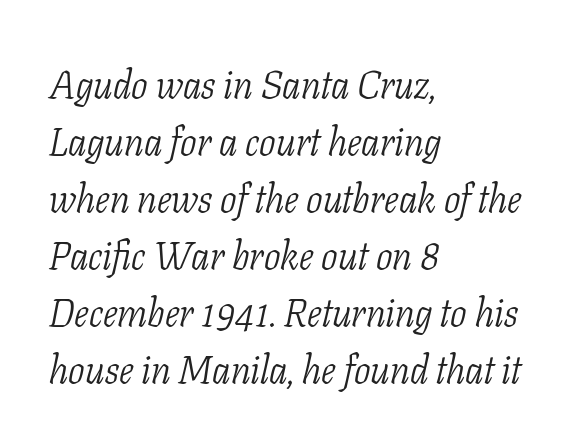
Q: Is the text bold? A: No.
Q: Is the text italic (slanted)? A: Yes, it leans right by about 11 degrees.
Q: Is the typeface a serif or a sans-serif typeface? A: Serif.
Q: Is the text underlined? A: No.
Q: How is the paragraph aligned? A: Left-aligned.
Q: Is the spacing between letters normal or unusually wide? A: Normal.
Q: Is the spacing between lines tight, normal or loose? A: Normal.
Q: Width (condensed, normal, or wide)? A: Condensed.
Q: Stroke contrast? A: Low.
Q: x-height? A: Medium.
Q: Monospaced? A: No.
